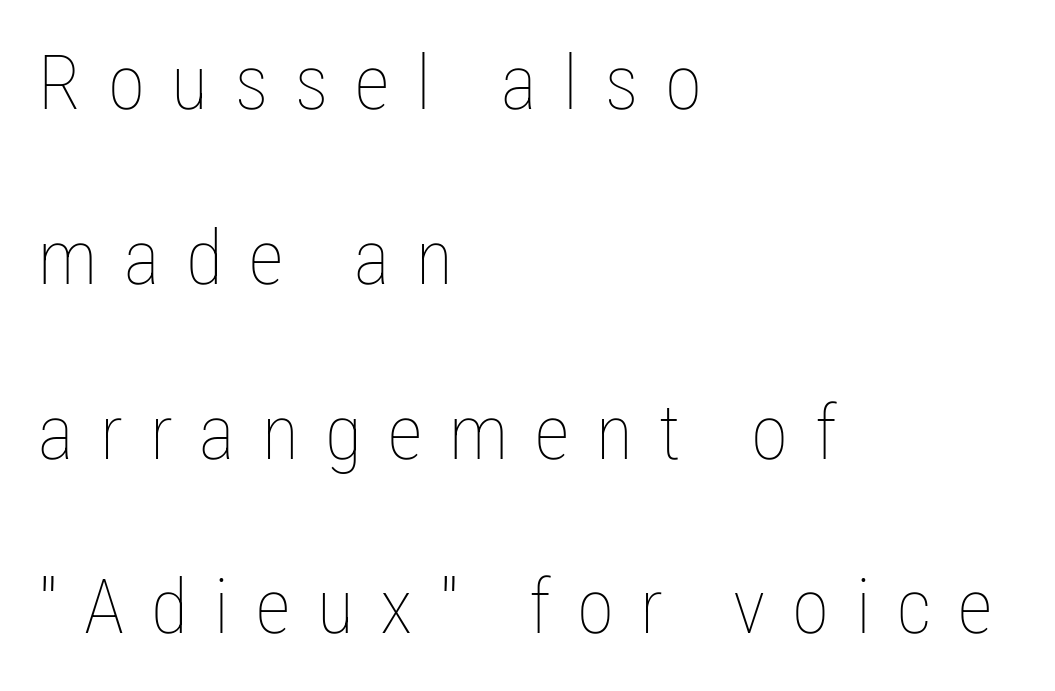
Unbolded letterforms with no extra heft. Students, note that the glyphs here are deliberately spaced far apart. Do the characters align in a grid? No, the font is proportional. Style check: upright. Loosely led — the rows are spread out. The passage is arranged the way most books set body copy — flush left.
